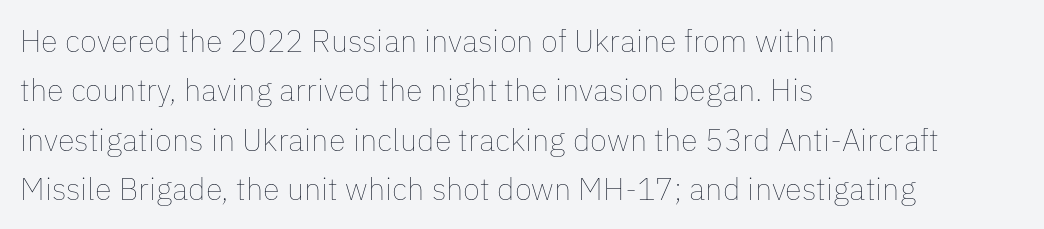
The image shows 31 px thin type, upright; set left-aligned, normal line spacing (1.59x), normal letter spacing, not underlined; low stroke contrast and a medium x-height.
